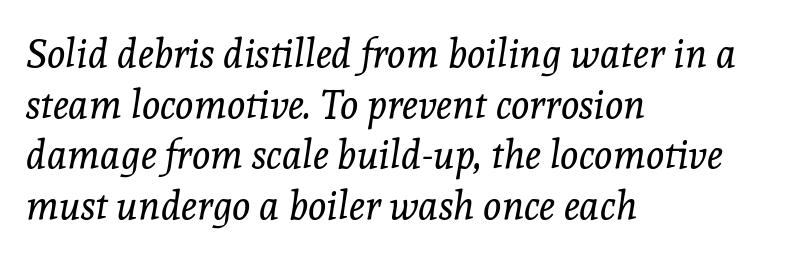
Q: Is the text bold? A: No.
Q: Is the text italic (slanted)? A: Yes, it leans right by about 8 degrees.
Q: Is the typeface a serif or a sans-serif typeface? A: Serif.
Q: Is the text underlined? A: No.
Q: How is the paragraph aligned? A: Left-aligned.
Q: Is the spacing between letters normal or unusually wide? A: Normal.
Q: Is the spacing between lines tight, normal or loose? A: Normal.
Q: Width (condensed, normal, or wide)? A: Normal.
Q: x-height? A: Medium.
Q: Monospaced? A: No.
